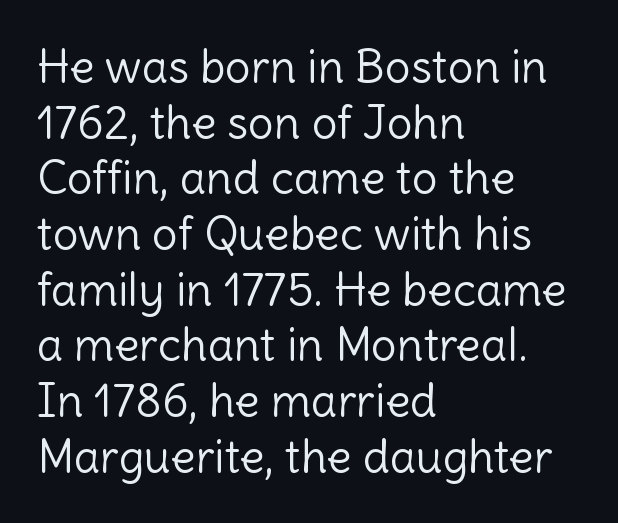
Q: Is the text bold? A: No.
Q: Is the text italic (slanted)? A: No, it is upright.
Q: Is the typeface a serif or a sans-serif typeface? A: Sans-serif.
Q: Is the text underlined? A: No.
Q: How is the paragraph aligned? A: Left-aligned.
Q: Is the spacing between letters normal or unusually wide? A: Normal.
Q: Width (condensed, normal, or wide)? A: Normal.
Q: x-height? A: Medium.
Q: Monospaced? A: No.
